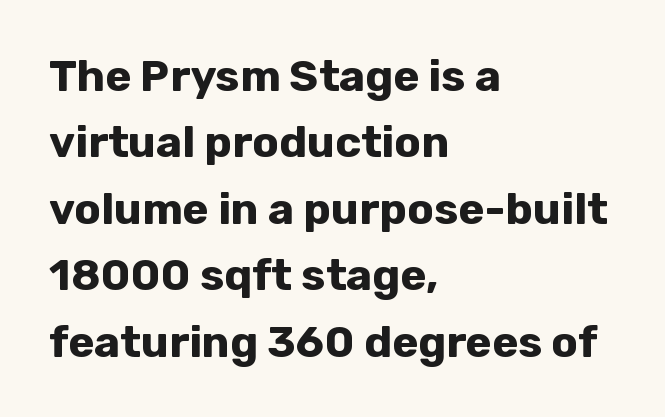
The image shows 44 px bold sans-serif type, upright; set left-aligned, normal line spacing (1.51x), normal letter spacing, not underlined; low stroke contrast and a medium x-height.
